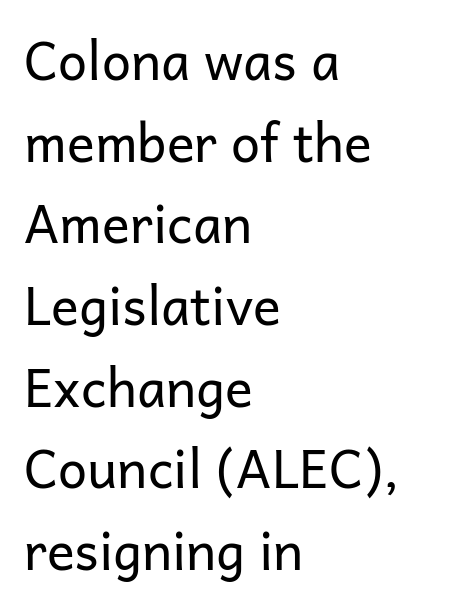
{"serif": "no", "italic": "no", "bold": "no", "weight": "regular", "width": "normal", "stroke_contrast": "low", "x_height": "medium", "monospaced": "no", "underline": "no", "align": "left", "line_spacing": "normal", "line_spacing_ratio": 1.57, "letter_spacing": "normal", "letter_spacing_em": 0.0, "glyph_px": 52}
